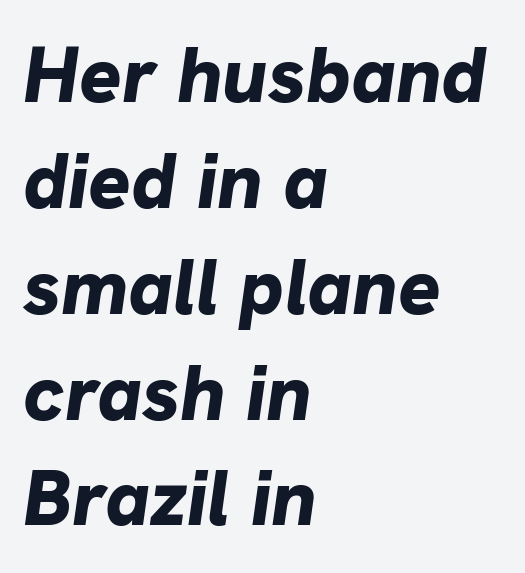
{"italic": "yes", "lean": "right", "slant_degrees": 8, "bold": "yes", "weight": "bold", "width": "normal", "stroke_contrast": "low", "x_height": "medium", "monospaced": "no", "underline": "no", "align": "left", "line_spacing": "normal", "line_spacing_ratio": 1.34, "letter_spacing": "normal", "letter_spacing_em": 0.0, "glyph_px": 79}
